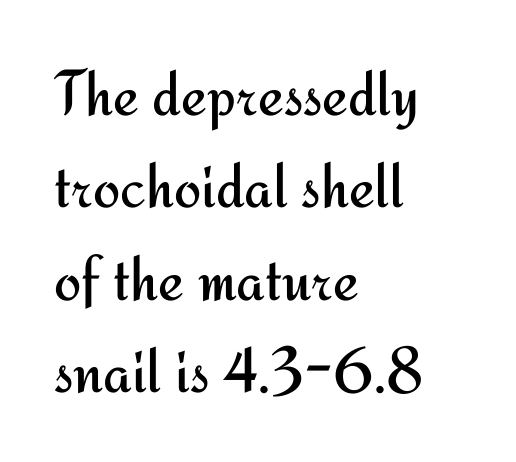
The face used here is a sans, in the tradition of grotesques and geometrics. Does the lettering tilt? It doesn't — this is upright. This sample keeps an unexceptional amount of space between lines. Lines of text with bare space underneath.
